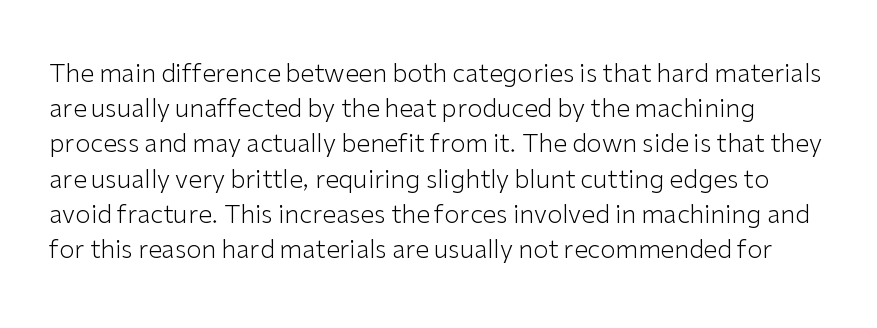
Q: Is the text bold? A: No.
Q: Is the text italic (slanted)? A: No, it is upright.
Q: Is the text underlined? A: No.
Q: Is the spacing between letters normal or unusually wide? A: Normal.
Q: Is the spacing between lines tight, normal or loose? A: Normal.
